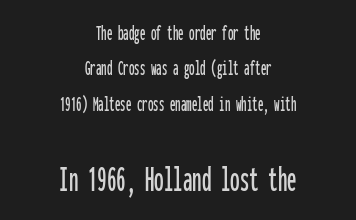
Q: Is the text italic (slanted)? A: No, it is upright.
Q: Is the typeface a serif or a sans-serif typeface? A: Sans-serif.
Q: Is the text underlined? A: No.
Q: How is the paragraph aligned? A: Centered.
Q: Is the spacing between letters normal or unusually wide? A: Normal.
Q: Is the spacing between lines tight, normal or loose? A: Normal.
Q: Which block of text is set in a larger size, the first (top) or the second (bottom)? A: The second (bottom) one.
Q: Width (condensed, normal, or wide)? A: Condensed.
Q: Stroke contrast? A: Low.
Q: x-height? A: Medium.
Q: Monospaced? A: Yes.
